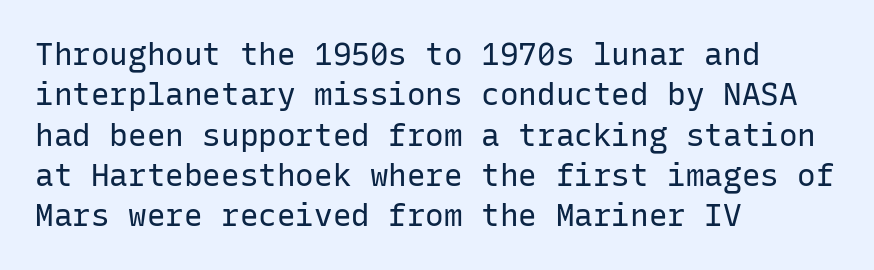
{"serif": "no", "italic": "no", "bold": "no", "weight": "regular", "width": "normal", "stroke_contrast": "low", "x_height": "medium", "monospaced": "yes", "underline": "no", "align": "left", "line_spacing": "normal", "line_spacing_ratio": 1.3, "letter_spacing": "normal", "letter_spacing_em": 0.0, "glyph_px": 31}
